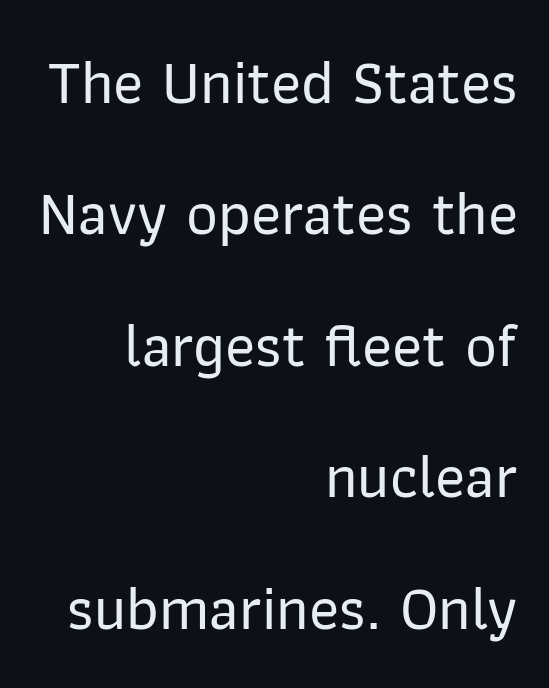
Leading is clearly above the norm, producing a sparse column. These lines are rendered in a variable-pitch font. Honestly, the letter spacing is just normal — you wouldn't notice it. The face used here is a sans, in the tradition of grotesques and geometrics.
